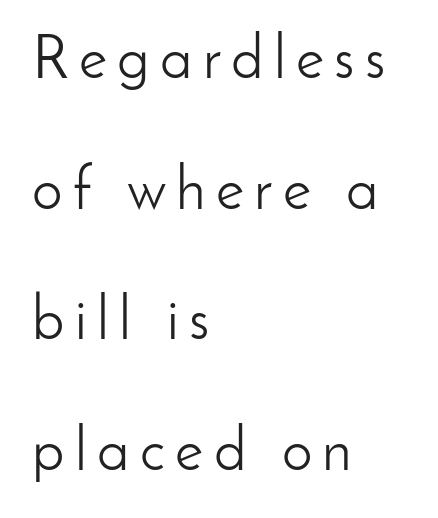
Here the designer chose a conventional face with non-uniform glyph widths. Posture: upright roman. Has an underline been added? It has not. The passage is arranged the way most books set body copy — flush left. Widely set lines give the paragraph a tall, airy silhouette. The strokes carry an ordinary text weight at most.
